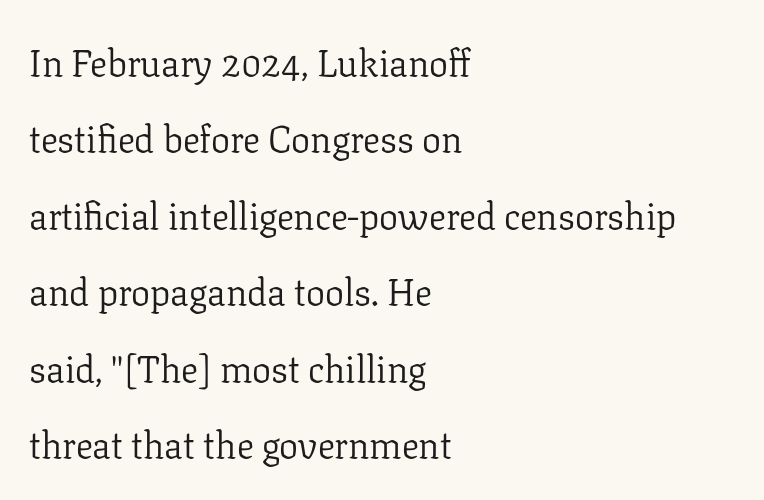
{"serif": "yes", "italic": "no", "bold": "no", "weight": "light", "width": "normal", "stroke_contrast": "low", "x_height": "medium", "monospaced": "no", "underline": "no", "align": "left", "line_spacing": "loose", "line_spacing_ratio": 2.01, "letter_spacing": "normal", "letter_spacing_em": 0.0, "glyph_px": 38}
